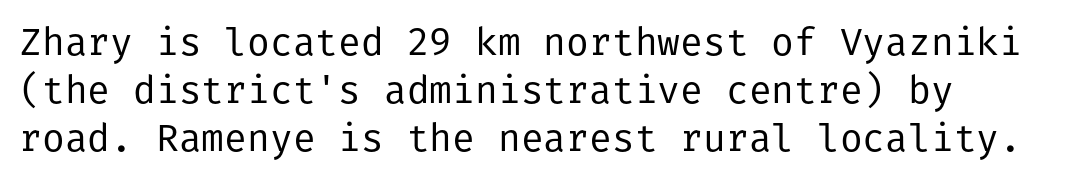
{"serif": "no", "italic": "no", "bold": "no", "weight": "regular", "width": "normal", "stroke_contrast": "low", "x_height": "medium", "underline": "no", "line_spacing": "normal", "line_spacing_ratio": 1.26, "letter_spacing": "normal", "letter_spacing_em": 0.0, "glyph_px": 38}
